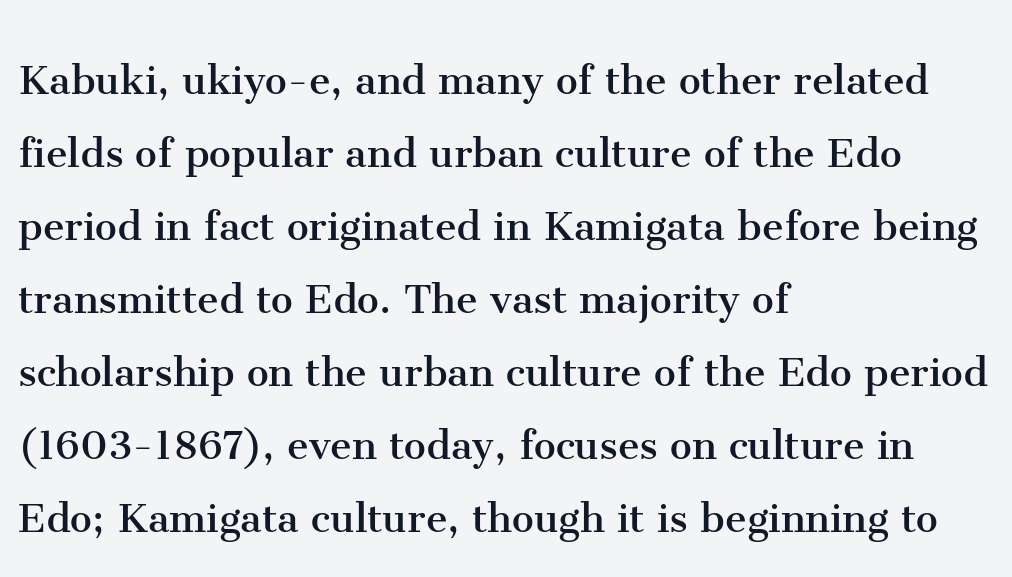
Q: Is the text bold? A: No.
Q: Is the text italic (slanted)? A: No, it is upright.
Q: Is the typeface a serif or a sans-serif typeface? A: Serif.
Q: Is the text underlined? A: No.
Q: How is the paragraph aligned? A: Left-aligned.
Q: Is the spacing between letters normal or unusually wide? A: Normal.
Q: Is the spacing between lines tight, normal or loose? A: Normal.
Q: Width (condensed, normal, or wide)? A: Normal.
Q: Stroke contrast? A: Medium.
Q: x-height? A: Medium.
Q: Monospaced? A: No.
